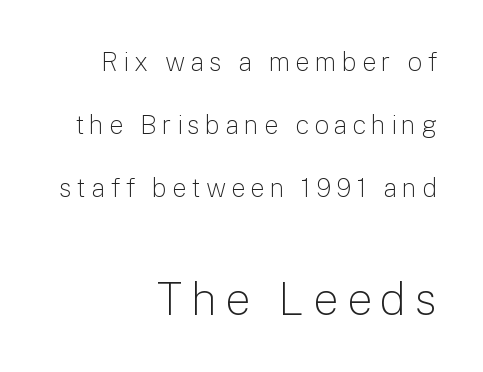
Decoration check: the copy has no underline. The leading is generous, giving the passage an open texture. Compared with a flush-left layout, this one pins lines to the opposite, right side. I'd call this a sans setting — the letters go barefoot. Type size steps up from the first block to the second.
